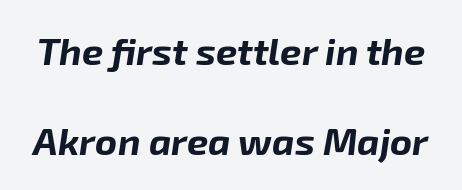
Characters are canted at an angle relative to the baseline's perpendicular. The leading is generous, giving the passage an open texture. Varying glyph widths throughout — classic text-font behaviour. Students, note that the glyphs here touch the page at normal intervals.
